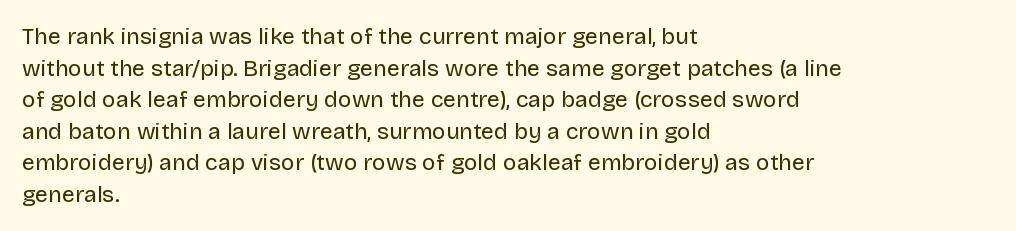
The strokes are not fattened; the text isn't bold. Beneath every word, the page is bare. Every row of glyphs begins at an identical x-position on the left. In terms of posture, this sample is upright.
